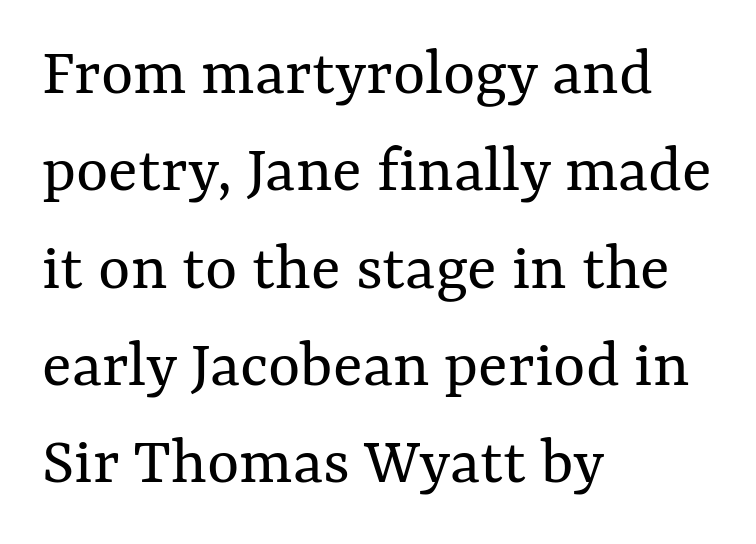
Q: Is the text bold? A: No.
Q: Is the text italic (slanted)? A: No, it is upright.
Q: Is the text underlined? A: No.
Q: How is the paragraph aligned? A: Left-aligned.
Q: Is the spacing between letters normal or unusually wide? A: Normal.
Q: Is the spacing between lines tight, normal or loose? A: Normal.
Q: Width (condensed, normal, or wide)? A: Normal.
Q: Stroke contrast? A: Medium.
Q: x-height? A: Medium.
Q: Monospaced? A: No.
